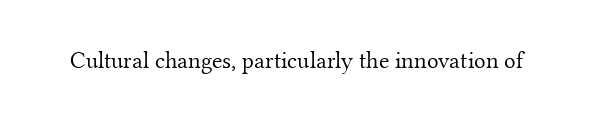
Only glyphs here, with clear space below each row. Notice how the stems are strictly vertical — no italics here. Between one letter and the next there's only the usual sliver of space. Is this a heavy cut? Hardly; it is regular or lighter.
